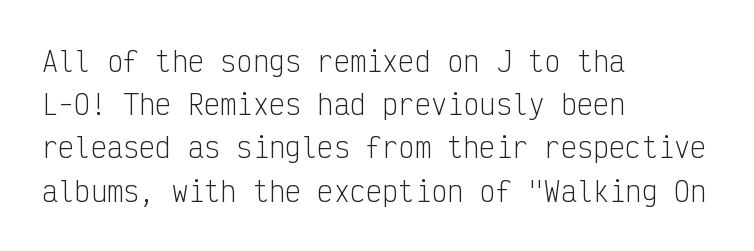
Posture: straight, roman, zero tilt. Notice how descenders clear the ascenders below comfortably — that's standard leading. Visually the block forms a straight wall on the left and a jagged coastline on the right. Descenders hang freely into open space. The type is set solid horizontally, with unmodified tracking. Heft: none added — not bold.
